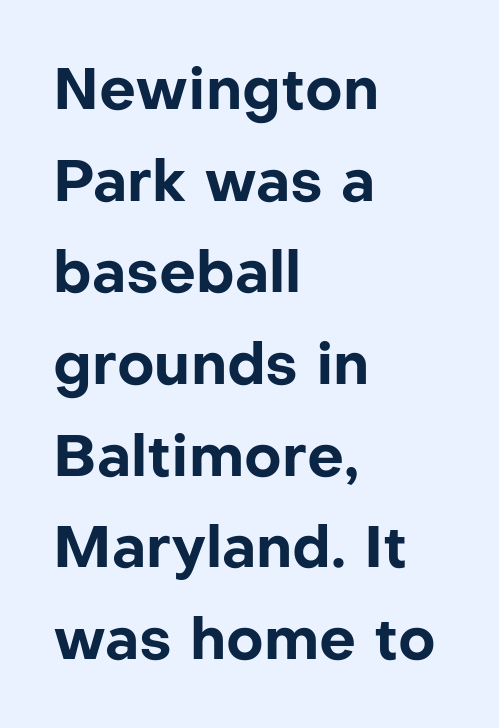
{"serif": "no", "italic": "no", "bold": "yes", "weight": "bold", "width": "normal", "stroke_contrast": "low", "x_height": "medium", "monospaced": "no", "underline": "no", "align": "left", "line_spacing": "normal", "line_spacing_ratio": 1.58, "letter_spacing": "normal", "letter_spacing_em": 0.0, "glyph_px": 58}
